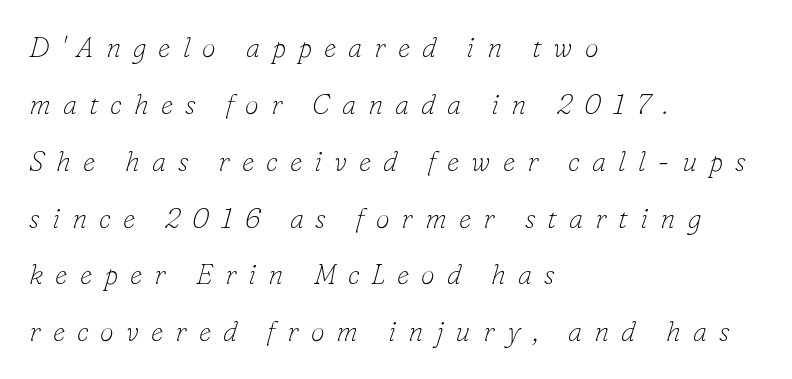
Leading: increased. The face used here is rendered with a markedly widened letterfit. The ragged edge is on the right, which tells us the setting is flush left. Stroke terminals: seriffed.
